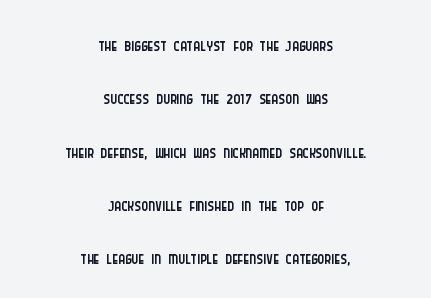
{"italic": "no", "bold": "no", "underline": "no", "align": "center", "line_spacing": "loose", "line_spacing_ratio": 2.05, "letter_spacing": "normal", "letter_spacing_em": 0.0, "glyph_px": 26}
